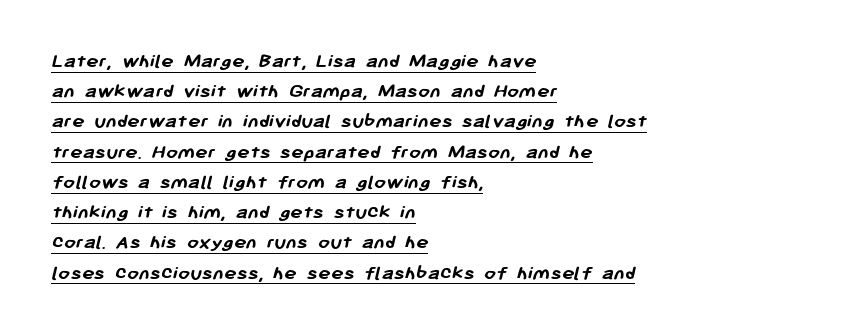
{"bold": "yes", "underline": "yes", "align": "left", "line_spacing": "normal", "line_spacing_ratio": 1.44, "letter_spacing": "normal", "letter_spacing_em": 0.0, "glyph_px": 21}
